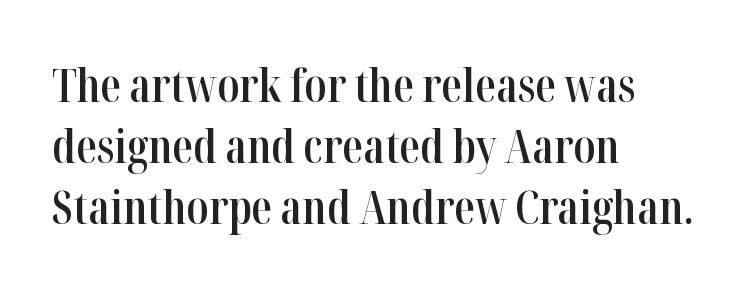
In CSS terms this would be text-align: left. Unlike italic type, these characters show no tilt at all. Its strokes are somewhat broadened, the hallmark of semibold type. The text was rendered using a seriffed face with decorative stroke endings. The space beneath each line is pristine and unruled.
